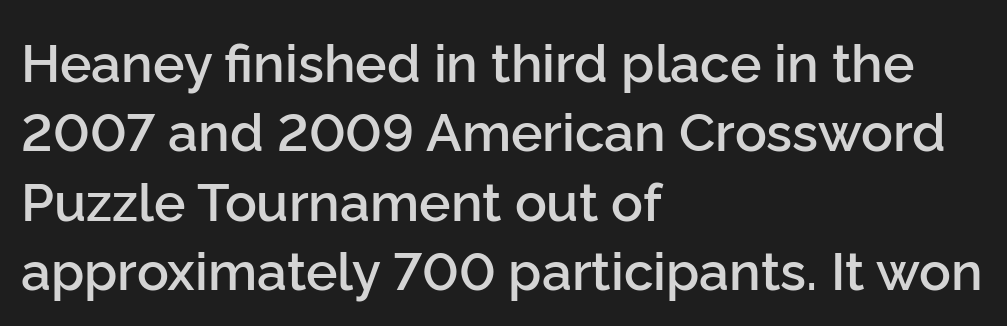
{"serif": "no", "italic": "no", "bold": "semi", "weight": "semibold", "width": "normal", "stroke_contrast": "low", "x_height": "medium", "monospaced": "no", "underline": "no", "align": "left", "line_spacing": "normal", "line_spacing_ratio": 1.31, "letter_spacing": "normal", "letter_spacing_em": 0.0, "glyph_px": 53}
